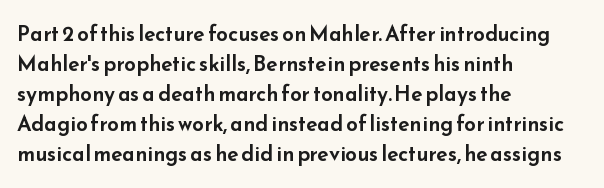
The image shows 21 px text type, upright; set left-aligned, normal line spacing (1.43x), normal letter spacing, not underlined.
